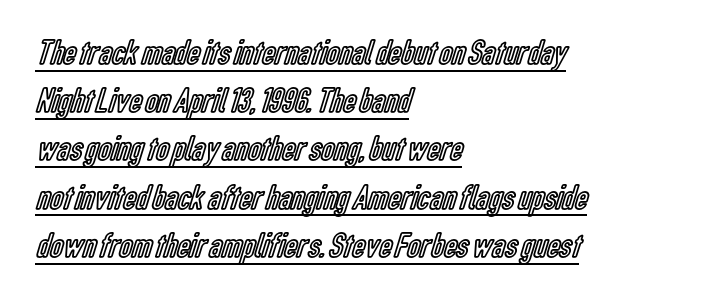
Q: Is the text italic (slanted)? A: Yes.
Q: Is the text underlined? A: Yes.
Q: How is the paragraph aligned? A: Left-aligned.
Q: Is the spacing between letters normal or unusually wide? A: Normal.
Q: Is the spacing between lines tight, normal or loose? A: Normal.
Q: Width (condensed, normal, or wide)? A: Condensed.
Q: x-height? A: Medium.
Q: Monospaced? A: No.
